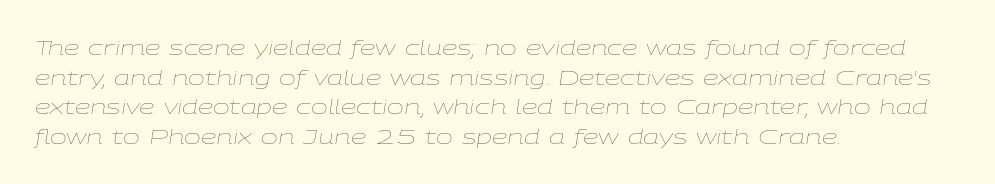
The lines in this sample share a left origin and differ only in where they stop. The letters are slanted; this is an italic face. Glance below the letters and you will spot only blank space. The typesetting does not lean heavy: it is not bold.
